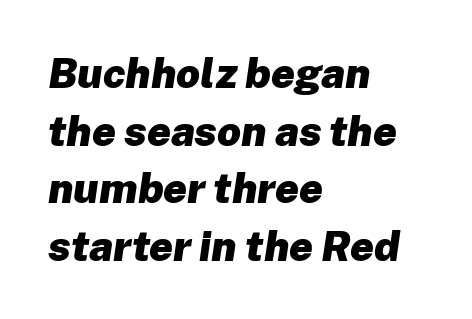
The passage shown is typed in a proportional face where columns would drift. Its strokes are broad and dark, the hallmark of bold type. Vertically, the passage feels balanced, rows spaced as you'd expect. Emphasis-style slanted type is in use. Nobody drew a line under any word here. The paragraph shown leans on its left margin.
